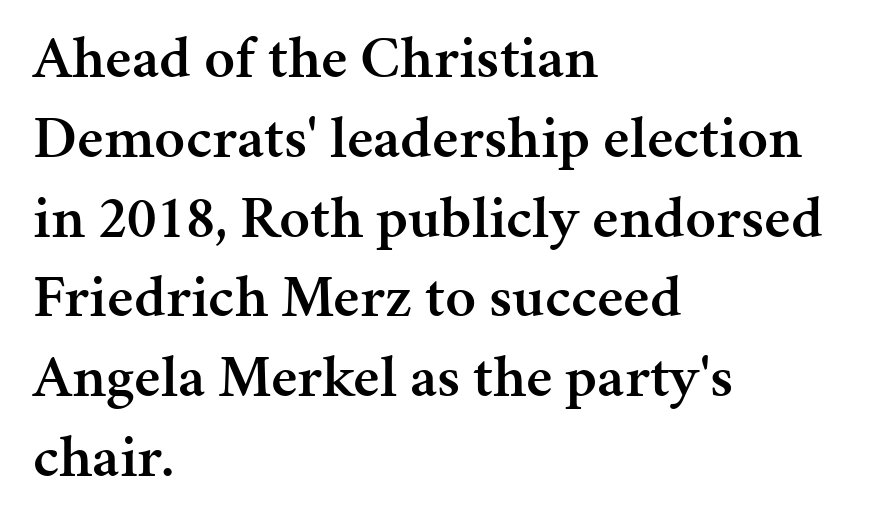
The image shows 60 px semibold serif type, upright; set left-aligned, normal line spacing (1.33x), normal letter spacing, not underlined; medium stroke contrast and a medium x-height.
